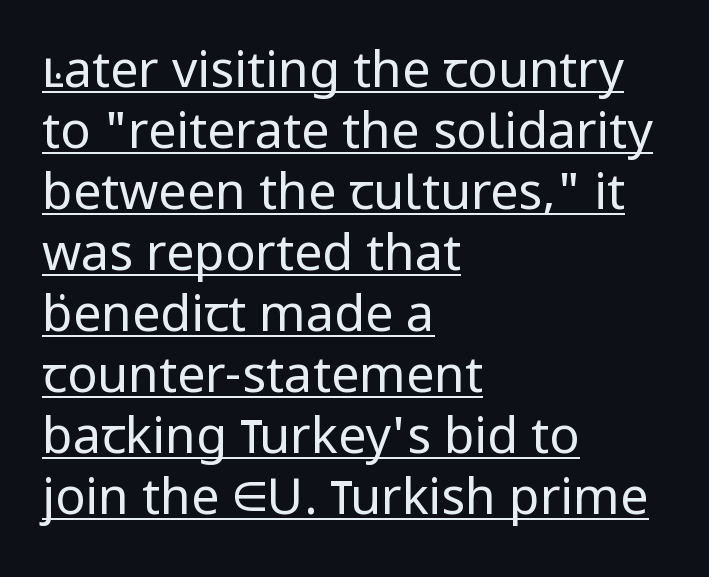
The image shows 50 px regular-weight sans-serif type, upright; set left-aligned, line spacing 1.22x, normal letter spacing, underlined; low stroke contrast and a medium x-height.
